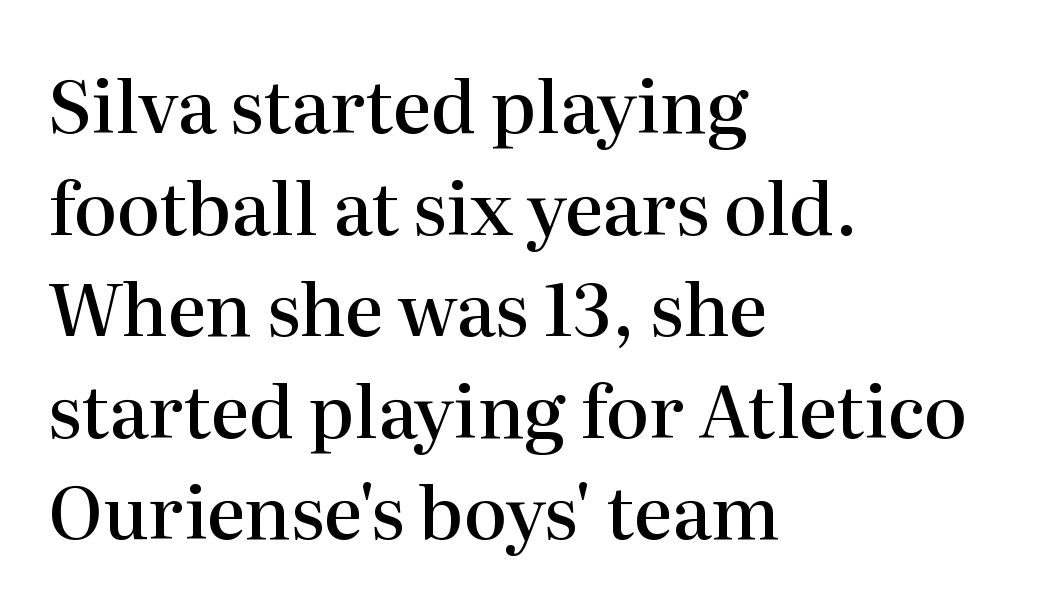
The axis of the letterforms is exactly vertical. A student would call this left alignment; a typographer would say flush left, rag right. In terms of letterform style, serifs are clearly present. The passage shown is typed in a proportional face where columns would drift. These lines keep a tight, regular rhythm from letter to letter.
